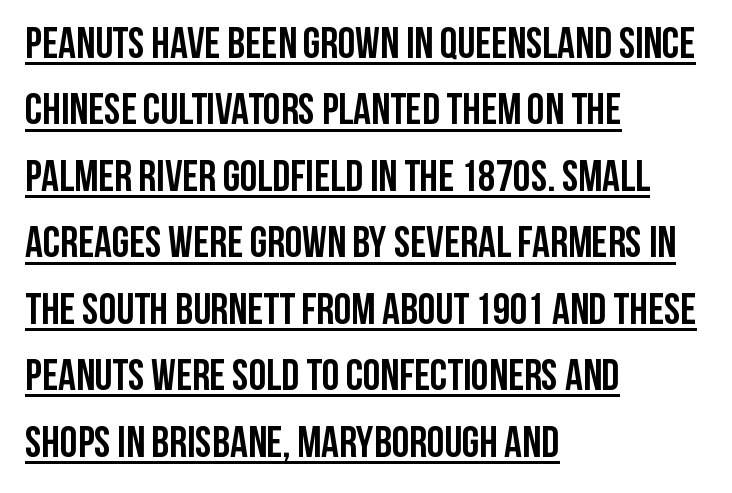
{"serif": "no", "italic": "no", "bold": "yes", "weight": "semibold", "width": "condensed", "stroke_contrast": "low", "x_height": "large", "monospaced": "no", "underline": "yes", "align": "left", "line_spacing": "normal", "line_spacing_ratio": 1.51, "letter_spacing": "normal", "letter_spacing_em": 0.0, "glyph_px": 44}
